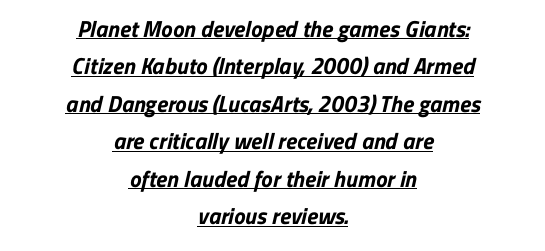
{"bold": "yes", "underline": "yes", "align": "center", "line_spacing": "normal", "line_spacing_ratio": 1.63, "letter_spacing": "normal", "letter_spacing_em": 0.0, "glyph_px": 23}
